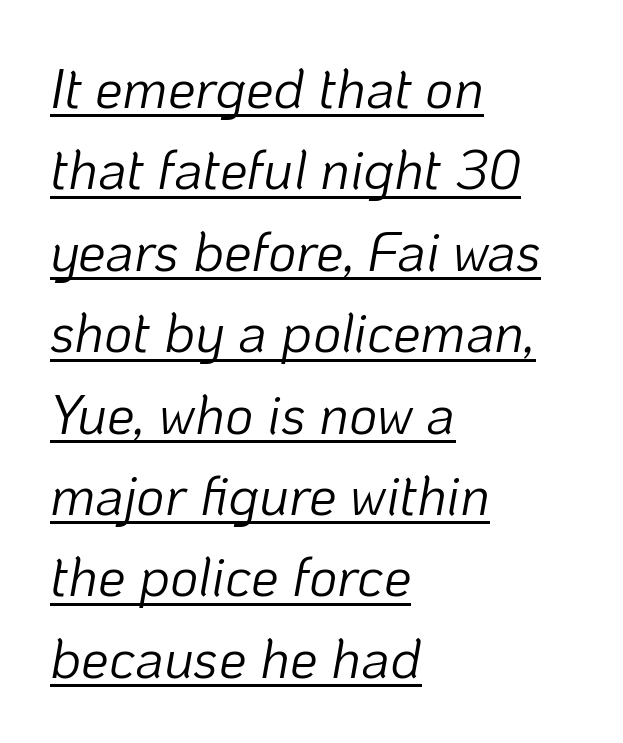
{"italic": "yes", "lean": "right", "slant_degrees": 10, "bold": "no", "weight": "light", "width": "normal", "stroke_contrast": "low", "x_height": "medium", "monospaced": "no", "underline": "yes", "align": "left", "line_spacing": "normal", "line_spacing_ratio": 1.48, "letter_spacing": "normal", "letter_spacing_em": 0.0, "glyph_px": 55}
